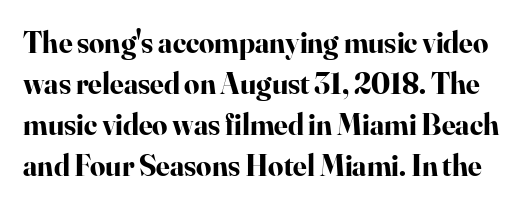
Q: Is the text bold? A: Yes.
Q: Is the text italic (slanted)? A: No, it is upright.
Q: Is the typeface a serif or a sans-serif typeface? A: Serif.
Q: Is the text underlined? A: No.
Q: Is the spacing between letters normal or unusually wide? A: Normal.
Q: Is the spacing between lines tight, normal or loose? A: Normal.
Q: Width (condensed, normal, or wide)? A: Normal.
Q: Stroke contrast? A: High.
Q: x-height? A: Small.
Q: Monospaced? A: No.
